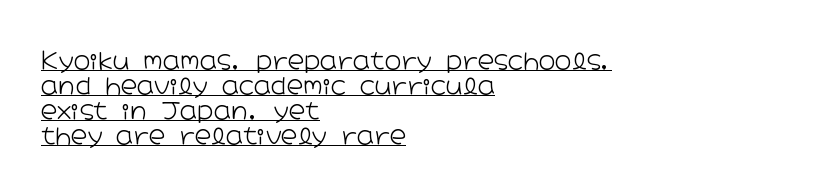
Q: Is the text bold? A: No.
Q: Is the text italic (slanted)? A: No, it is upright.
Q: Is the text underlined? A: Yes.
Q: How is the paragraph aligned? A: Left-aligned.
Q: Is the spacing between letters normal or unusually wide? A: Normal.
Q: Is the spacing between lines tight, normal or loose? A: Tight.
